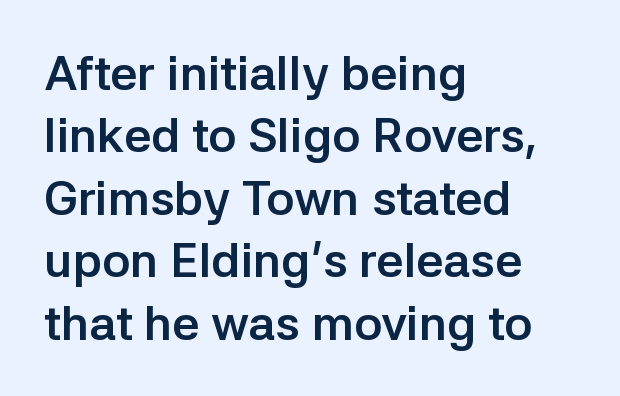
The image shows 48 px semibold sans-serif type, upright; set left-aligned, normal line spacing (1.3x), normal letter spacing, not underlined; low stroke contrast and a medium x-height.
